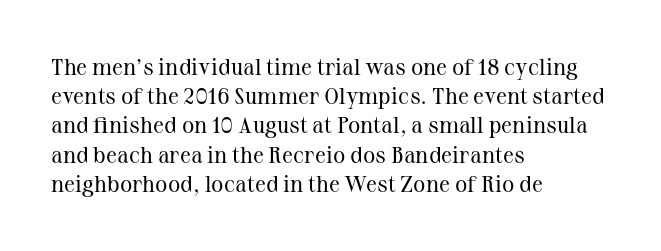
The image shows 23 px text type, upright; set left-aligned, normal line spacing (1.27x), normal letter spacing, not underlined.
